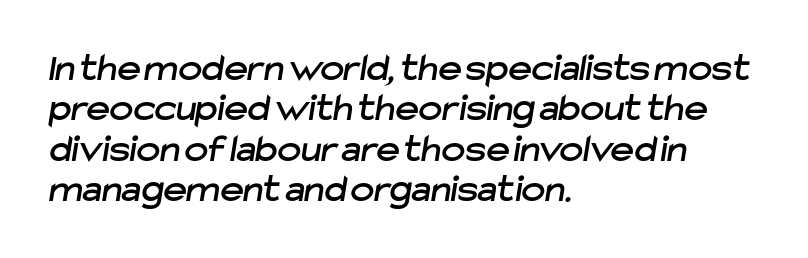
Q: Is the typeface a serif or a sans-serif typeface? A: Sans-serif.
Q: Is the text underlined? A: No.
Q: How is the paragraph aligned? A: Left-aligned.
Q: Is the spacing between letters normal or unusually wide? A: Normal.
Q: Is the spacing between lines tight, normal or loose? A: Tight.
Q: Width (condensed, normal, or wide)? A: Normal.
Q: Stroke contrast? A: Low.
Q: x-height? A: Medium.
Q: Monospaced? A: No.
